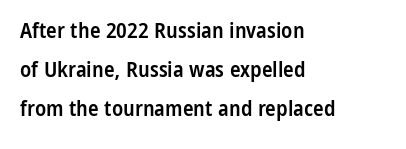
{"italic": "no", "bold": "semi", "underline": "no", "align": "left", "line_spacing_ratio": 1.78, "letter_spacing": "normal", "letter_spacing_em": 0.0, "glyph_px": 22}
